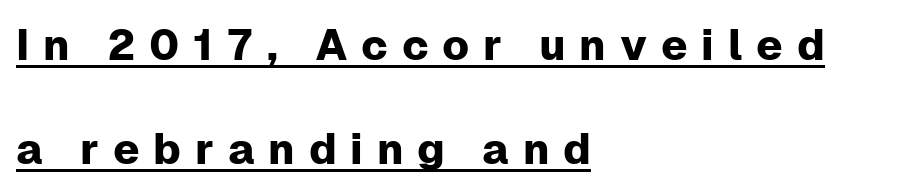
{"serif": "no", "italic": "no", "width": "normal", "stroke_contrast": "low", "x_height": "medium", "monospaced": "no", "underline": "yes", "align": "left", "line_spacing": "loose", "line_spacing_ratio": 2.42, "letter_spacing": "wide", "letter_spacing_em": 0.32, "glyph_px": 43}
